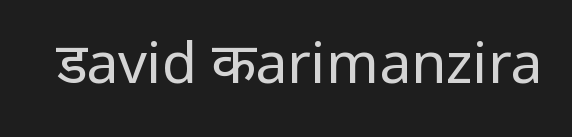
The image shows 57 px regular-weight sans-serif type, upright; set normal letter spacing, not underlined; low stroke contrast and a medium x-height.
